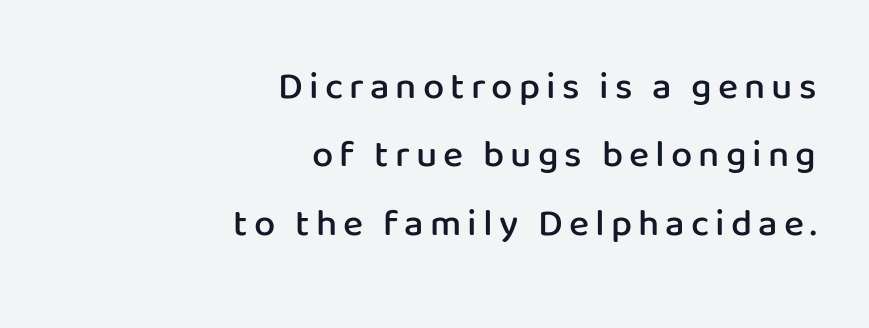
{"serif": "no", "italic": "no", "bold": "semi", "weight": "semibold", "width": "normal", "stroke_contrast": "low", "x_height": "medium", "monospaced": "no", "underline": "no", "align": "right", "line_spacing_ratio": 1.8, "glyph_px": 38}
